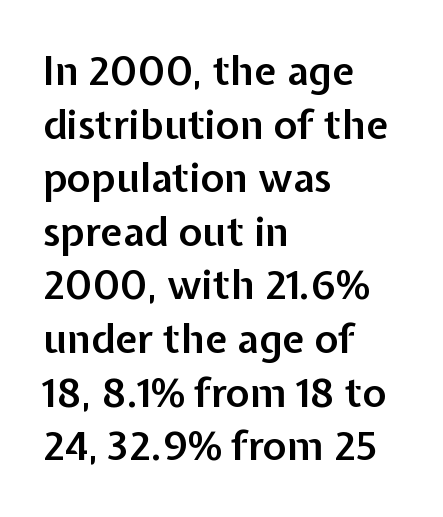
The image shows 40 px semibold sans-serif type, upright; set left-aligned, normal line spacing (1.34x), normal letter spacing, not underlined; low stroke contrast and a medium x-height.
